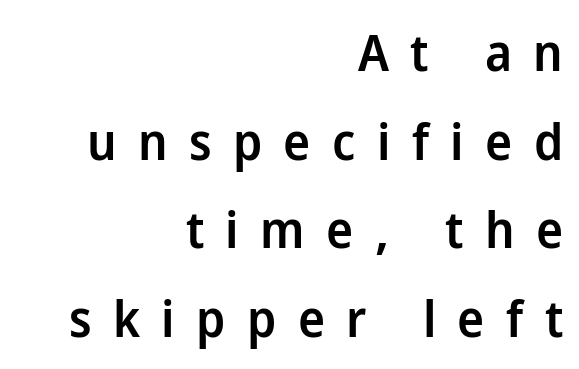
The image shows 51 px semibold sans-serif type, upright; set right-aligned, line spacing 1.74x, unusually wide letter spacing (+0.42 em), not underlined; low stroke contrast and a medium x-height.
